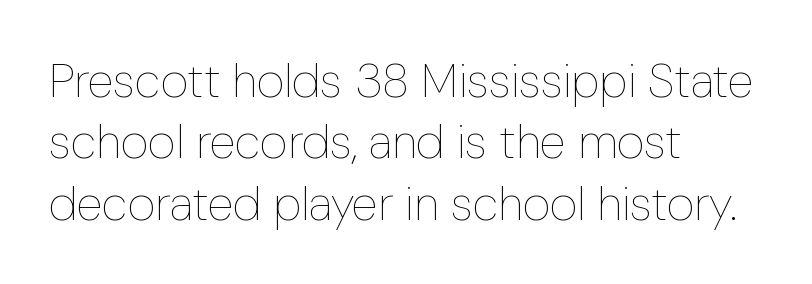
{"italic": "no", "bold": "no", "weight": "thin", "width": "condensed", "stroke_contrast": "low", "x_height": "medium", "monospaced": "no", "underline": "no", "align": "left", "line_spacing": "normal", "line_spacing_ratio": 1.28, "letter_spacing": "normal", "letter_spacing_em": 0.0, "glyph_px": 48}
